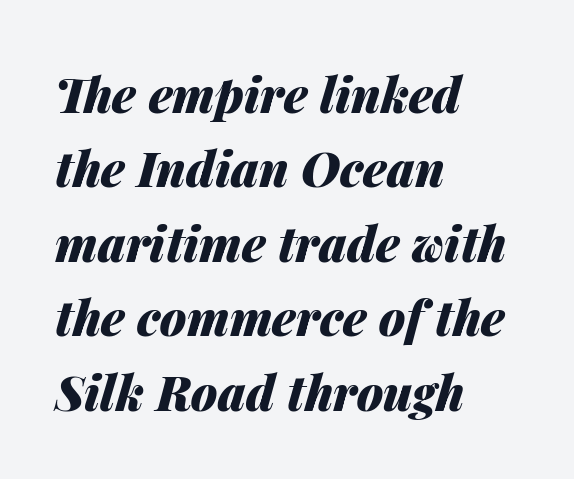
{"italic": "yes", "lean": "right", "slant_degrees": 14, "bold": "yes", "weight": "heavy", "width": "normal", "stroke_contrast": "medium", "x_height": "medium", "monospaced": "no", "underline": "no", "align": "left", "line_spacing": "normal", "line_spacing_ratio": 1.55, "letter_spacing": "normal", "letter_spacing_em": 0.0, "glyph_px": 48}
